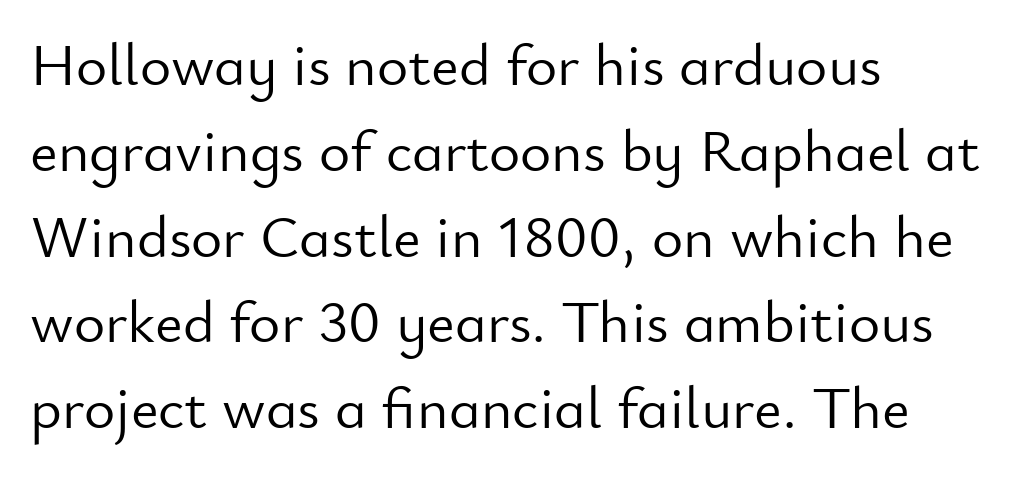
Spacing between characters is what you'd get straight out of the box. What's the leading like? Ordinary, nothing unusual. Every row of glyphs begins at an identical x-position on the left. Posture: vertical. Each letter keeps its own natural width here, so spacing adapts to shape.
